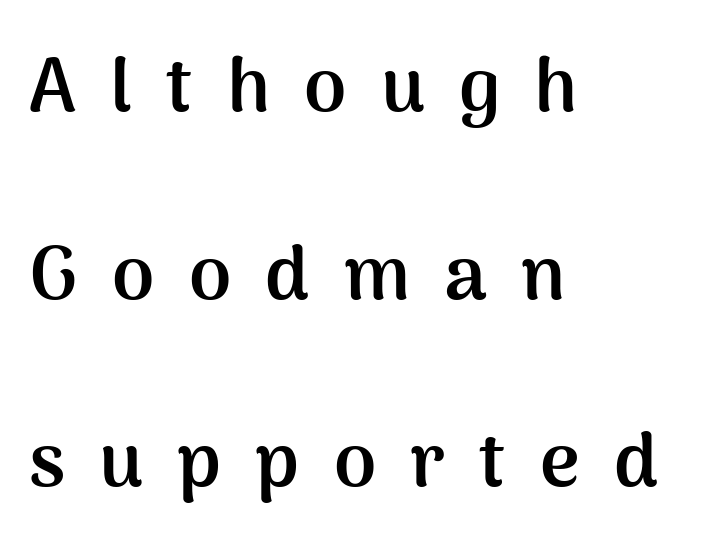
Q: Is the text bold? A: Yes.
Q: Is the text italic (slanted)? A: No, it is upright.
Q: Is the typeface a serif or a sans-serif typeface? A: Sans-serif.
Q: Is the text underlined? A: No.
Q: How is the paragraph aligned? A: Left-aligned.
Q: Is the spacing between letters normal or unusually wide? A: Unusually wide.
Q: Is the spacing between lines tight, normal or loose? A: Loose.
Q: Width (condensed, normal, or wide)? A: Normal.
Q: Stroke contrast? A: Medium.
Q: x-height? A: Medium.
Q: Monospaced? A: No.
